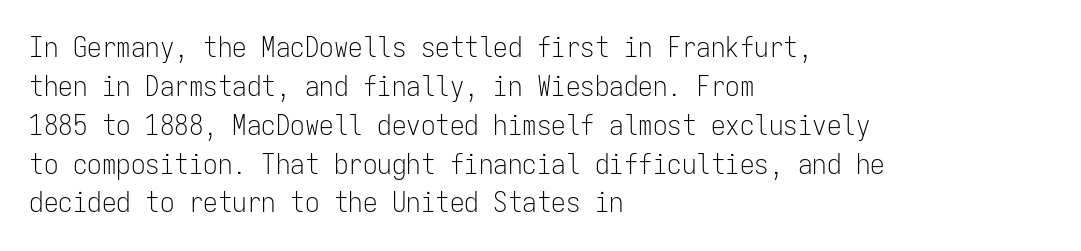
The typeface chosen for these lines omits serifs. The passage shown is not underscored anywhere. Think standard paragraph weight, or any step lighter than that. Reading down the block, your eye returns to a fixed left position each line.
